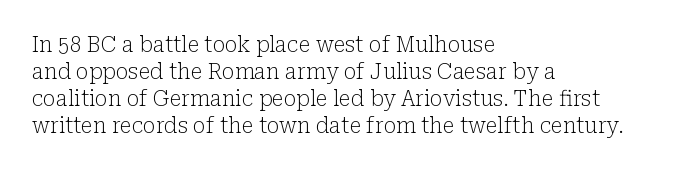
{"italic": "no", "bold": "no", "underline": "no", "align": "left", "line_spacing": "normal", "line_spacing_ratio": 1.28, "letter_spacing": "normal", "letter_spacing_em": 0.0, "glyph_px": 21}
